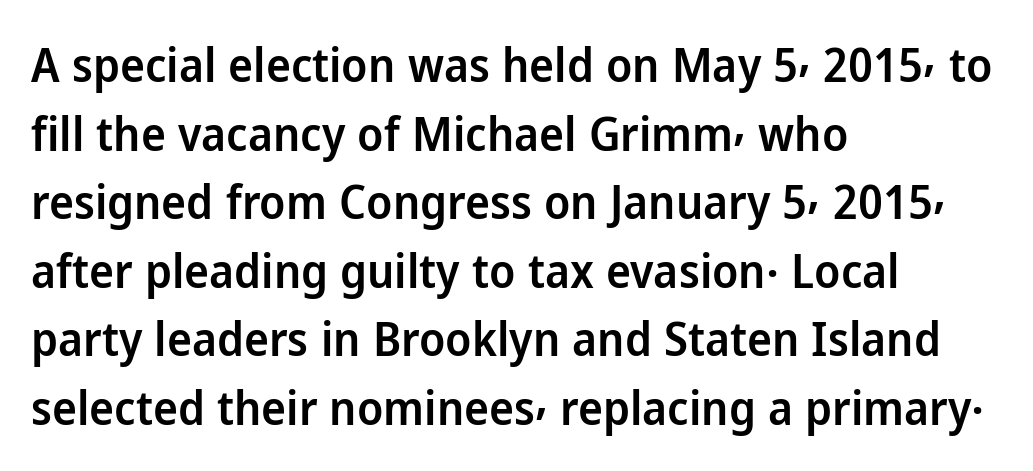
{"serif": "no", "italic": "no", "bold": "semi", "weight": "semibold", "width": "normal", "stroke_contrast": "low", "x_height": "medium", "monospaced": "no", "underline": "no", "align": "left", "line_spacing": "normal", "line_spacing_ratio": 1.46, "letter_spacing": "normal", "letter_spacing_em": 0.0, "glyph_px": 47}
